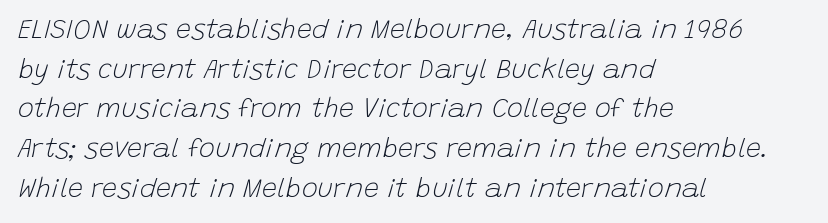
You can tell it's italic because the verticals aren't actually vertical. If you drew a ruler down the left edge, every line would touch it. Ink coverage per letter is moderate at most. What's the leading like? Ordinary, nothing unusual. This sample uses plain, unmodified letter spacing. The baseline area is clear.
